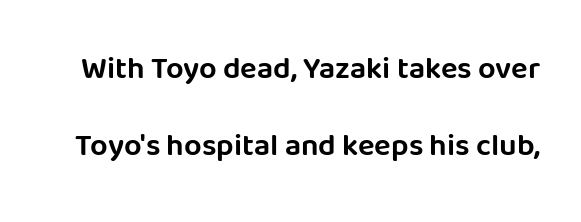
{"serif": "no", "italic": "no", "width": "normal", "stroke_contrast": "low", "x_height": "large", "monospaced": "no", "underline": "no", "line_spacing": "loose", "line_spacing_ratio": 2.47, "letter_spacing": "normal", "letter_spacing_em": 0.0, "glyph_px": 31}
